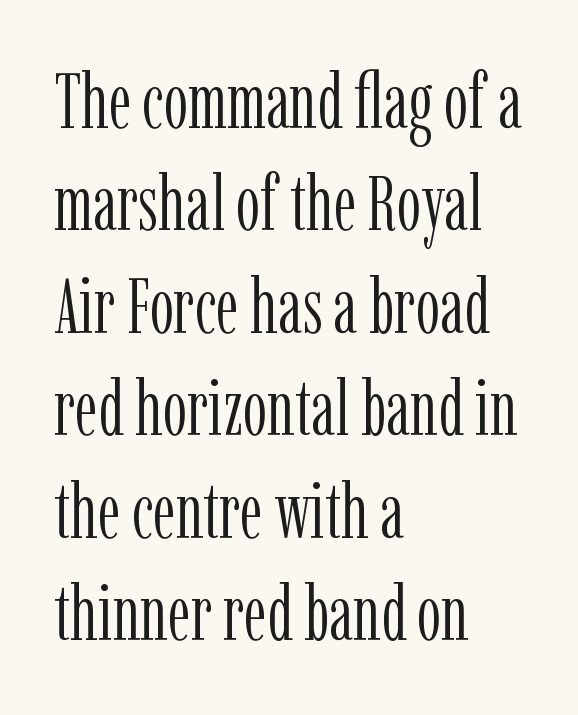
Vertically, the passage feels balanced, rows spaced as you'd expect. You could not count columns in this text — the font is proportionally spaced. Counters stay open thanks to moderate or lighter strokes. The lettering stays uniformly vertical, giving the passage a roman look. Does extra space separate the letters? No, they use regular spacing.
